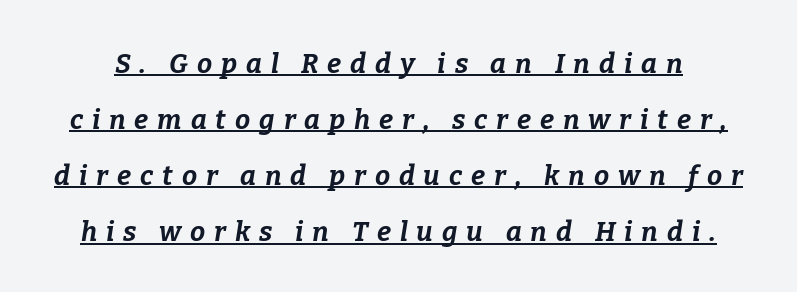
Q: Is the text bold? A: Yes.
Q: Is the text italic (slanted)? A: Yes, it leans right by about 9 degrees.
Q: Is the text underlined? A: Yes.
Q: Is the spacing between letters normal or unusually wide? A: Unusually wide.
Q: Is the spacing between lines tight, normal or loose? A: Loose.
